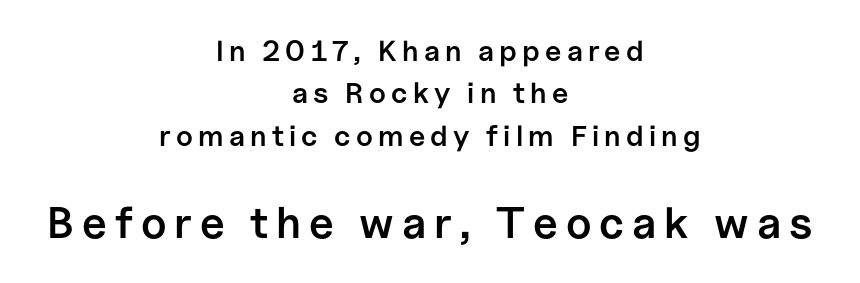
{"serif": "no", "italic": "no", "bold": "semi", "weight": "semibold", "width": "normal", "stroke_contrast": "low", "x_height": "medium", "monospaced": "no", "underline": "no", "align": "center", "line_spacing": "normal", "line_spacing_ratio": 1.46, "larger_block": "second", "size_ratio": 1.52, "glyph_px": 44}
